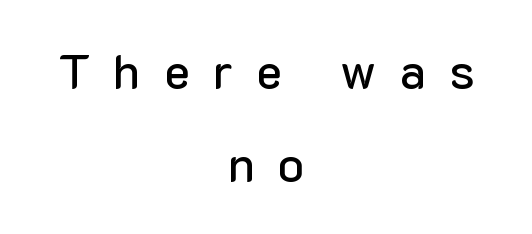
{"serif": "no", "italic": "no", "width": "normal", "stroke_contrast": "low", "x_height": "medium", "monospaced": "no", "underline": "no", "align": "center", "line_spacing_ratio": 1.89, "letter_spacing": "wide", "letter_spacing_em": 0.47, "glyph_px": 49}
